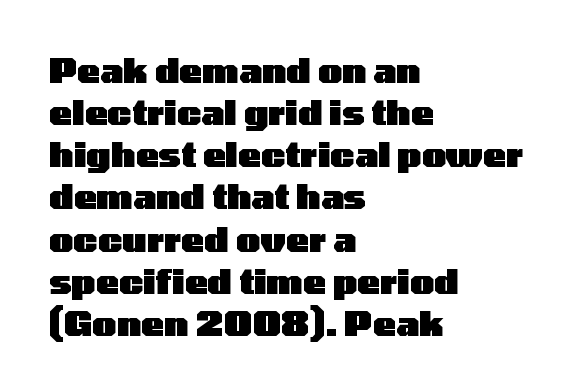
Each word holds together tightly as a unit, with standard inter-letter gaps. Underlining? Definitely not there. If you drew a ruler down the left edge, every line would touch it. The letters advance in unequal steps, a hallmark of proportional type. Check where the strokes stop: nothing finishes them off — pure sans. Caption: bold face, heavy strokes.
